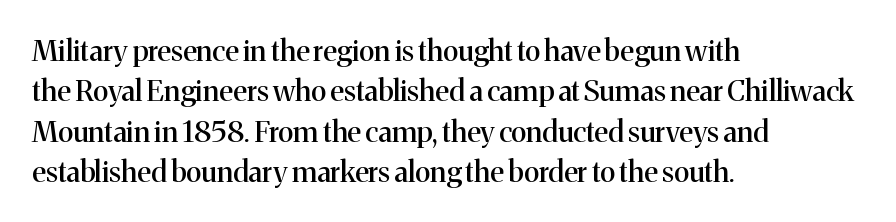
Posture: vertical. Unlike a clean sans, this face finishes its strokes with serifs. A typesetter would call this proportional, since set widths differ per character. A normal amount of white space separates one row of letters from the next. The compositor pushed each line to the left boundary.
